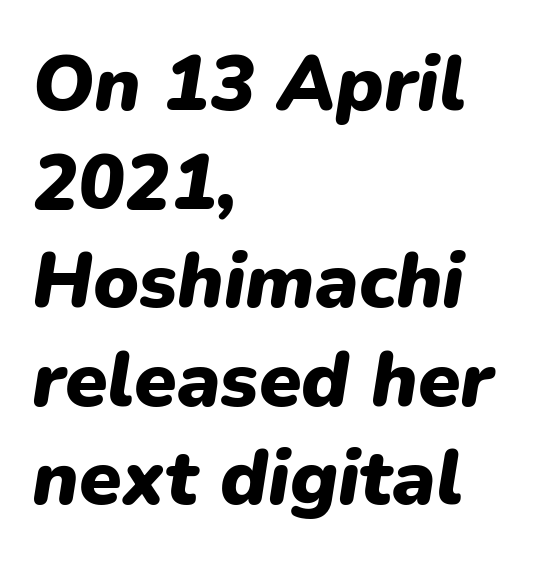
The image shows 77 px heavy type, italic (leaning right); set left-aligned, normal line spacing (1.28x), normal letter spacing, not underlined; low stroke contrast and a medium x-height.
